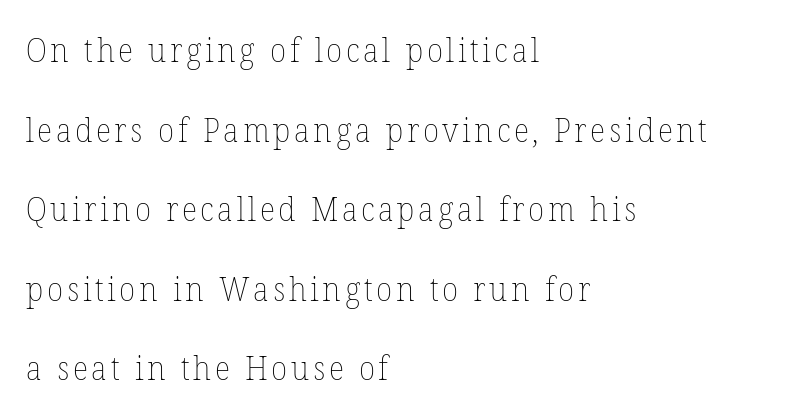
Rendered with straight, roman letterforms. Summary of vertical rhythm: relaxed, with wide interline spacing. Looks like regular typesetting: each glyph gets only the width it needs. The typesetter chose a ragged-right arrangement here. The cut favours lightness, reaching ordinary text weight at its darkest. Each row of text sits above clean, open space.
